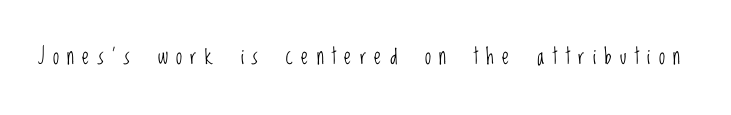
How are the letters spaced? Widely, with obvious added tracking. The letters stand straight up with perfectly vertical stems. The cut favours lightness, reaching ordinary text weight at its darkest. Decoration check: the copy has no underline.
